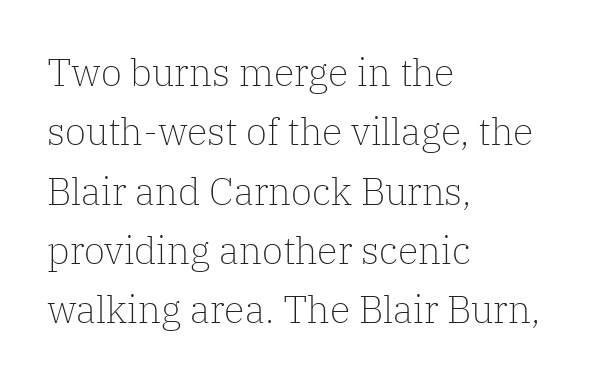
Normally led — the rows are evenly, conventionally spaced. The strokes carry an ordinary text weight at most. A classic flush-left, rag-right setting is used for this passage. The letters sit at their default tracking, neither squeezed nor spread. Proportional: the letters do not fall into vertical columns.
